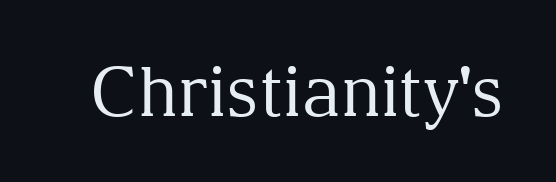
The image shows 69 px regular-weight serif type, upright; set normal letter spacing, not underlined; medium stroke contrast and a medium x-height.
